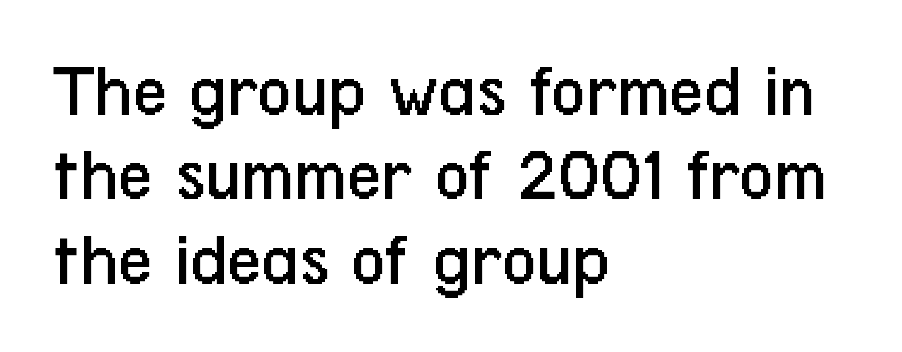
{"serif": "no", "italic": "no", "bold": "no", "weight": "regular", "width": "condensed", "stroke_contrast": "low", "x_height": "medium", "monospaced": "no", "underline": "no", "align": "left", "line_spacing": "tight", "line_spacing_ratio": 1.11, "letter_spacing": "normal", "letter_spacing_em": 0.0, "glyph_px": 76}
